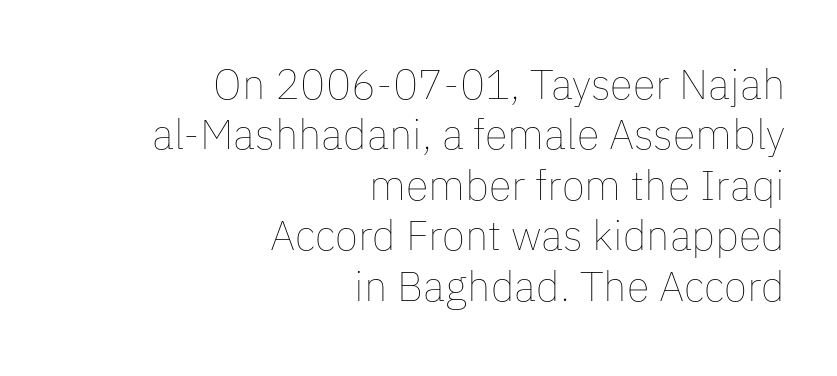
Letter spacing: default. No letter is thick-stroked: the sample isn't bold. Visually the block forms a straight wall on the right and a jagged coastline on the left. This sample uses an upright cut, with every glyph sitting square on the baseline. A clean baseline with only descenders dipping below it.
